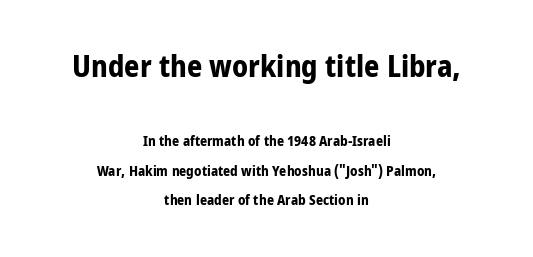
{"serif": "no", "italic": "no", "bold": "yes", "weight": "bold", "width": "condensed", "stroke_contrast": "low", "x_height": "large", "monospaced": "no", "underline": "no", "align": "center", "line_spacing": "loose", "line_spacing_ratio": 2.08, "letter_spacing": "normal", "letter_spacing_em": 0.0, "larger_block": "first", "size_ratio": 2.14, "glyph_px": 30}
